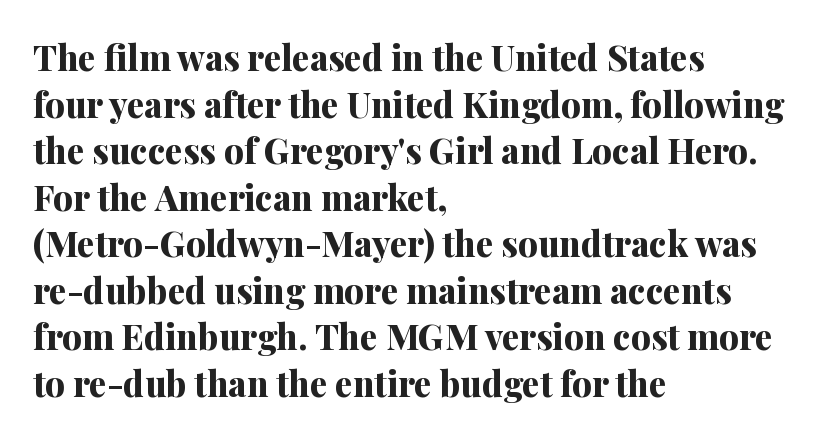
The image shows 35 px bold serif type, upright; set left-aligned, normal line spacing (1.33x), normal letter spacing, not underlined; medium stroke contrast and a medium x-height.
